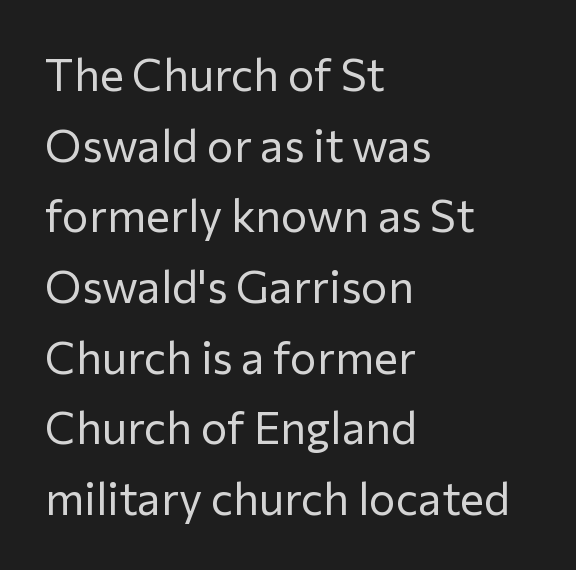
Q: Is the text bold? A: No.
Q: Is the text italic (slanted)? A: No, it is upright.
Q: Is the typeface a serif or a sans-serif typeface? A: Sans-serif.
Q: Is the text underlined? A: No.
Q: How is the paragraph aligned? A: Left-aligned.
Q: Is the spacing between letters normal or unusually wide? A: Normal.
Q: Is the spacing between lines tight, normal or loose? A: Normal.
Q: Width (condensed, normal, or wide)? A: Normal.
Q: Stroke contrast? A: Low.
Q: x-height? A: Medium.
Q: Monospaced? A: No.
